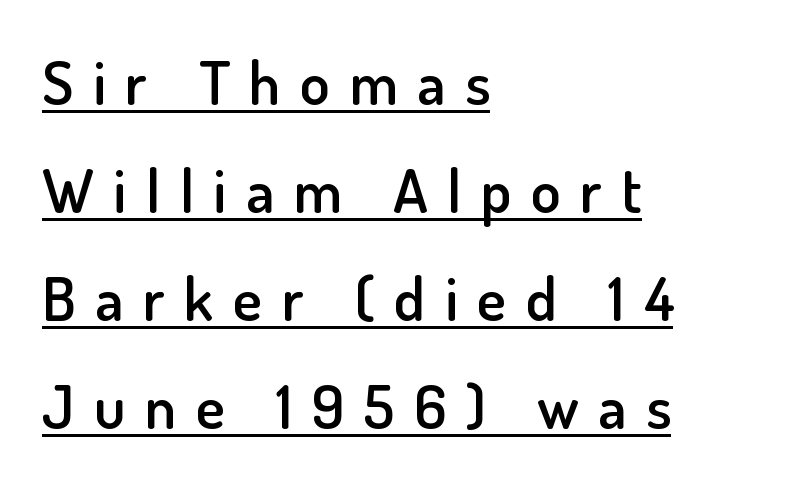
The image shows 61 px semibold sans-serif type, upright; set left-aligned, line spacing 1.77x, unusually wide letter spacing (+0.32 em), underlined; low stroke contrast and a small x-height.
